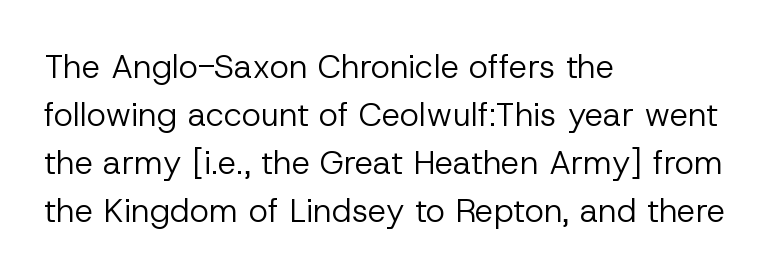
{"serif": "no", "italic": "no", "bold": "no", "weight": "regular", "width": "normal", "stroke_contrast": "low", "x_height": "medium", "monospaced": "no", "underline": "no", "align": "left", "line_spacing": "normal", "line_spacing_ratio": 1.45, "letter_spacing": "normal", "letter_spacing_em": 0.0, "glyph_px": 33}
